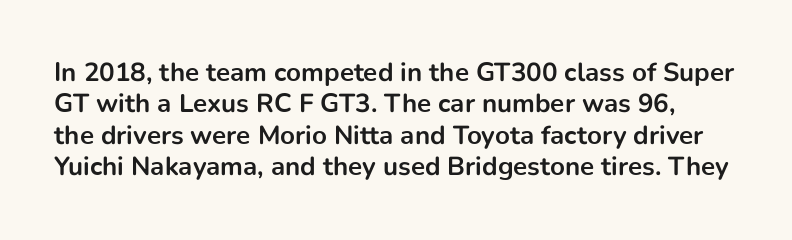
The image shows 26 px bold type, upright; set line spacing 1.21x, normal letter spacing, not underlined.
